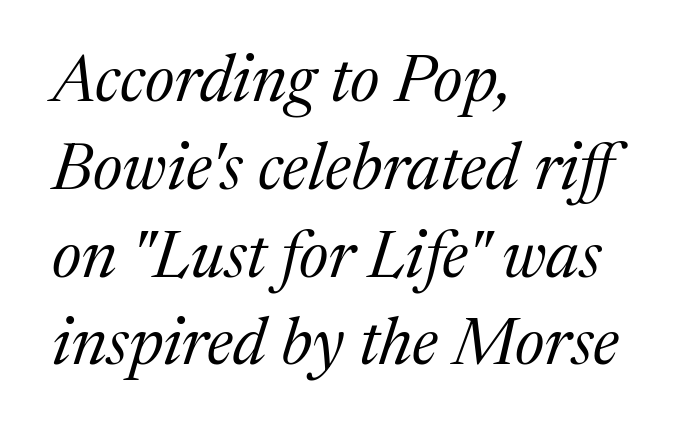
{"serif": "yes", "italic": "yes", "lean": "right", "slant_degrees": 17, "bold": "no", "weight": "regular", "width": "normal", "stroke_contrast": "medium", "x_height": "medium", "monospaced": "no", "underline": "no", "align": "left", "line_spacing": "normal", "line_spacing_ratio": 1.33, "letter_spacing": "normal", "letter_spacing_em": 0.0, "glyph_px": 66}
